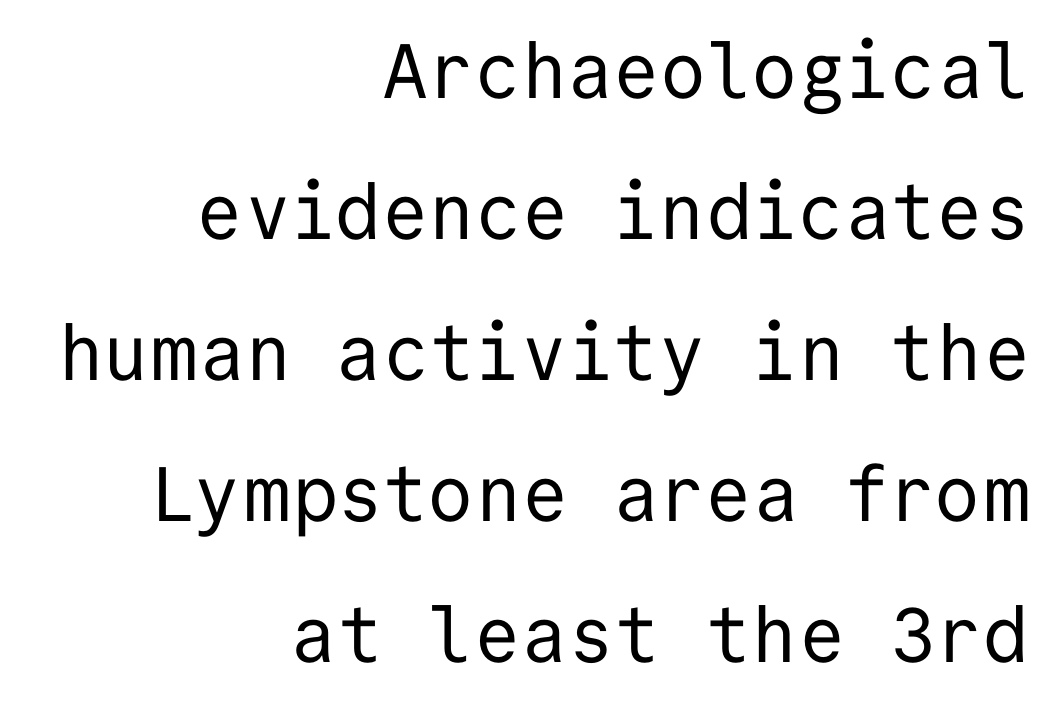
The image shows 77 px regular-weight sans-serif type, upright, monospaced; set right-aligned, line spacing 1.83x, normal letter spacing, not underlined; low stroke contrast and a medium x-height.
